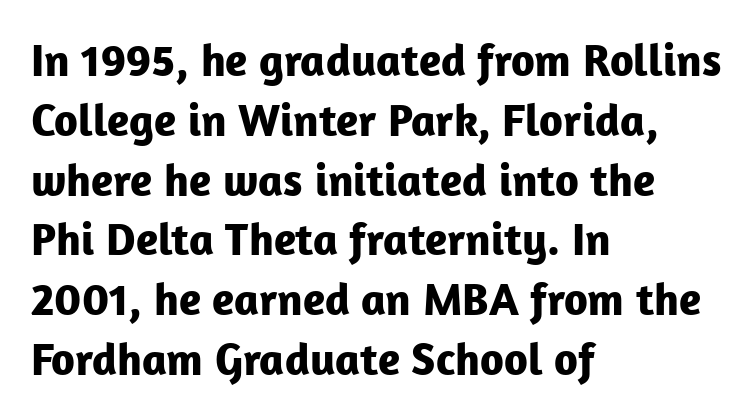
Q: Is the text bold? A: Yes.
Q: Is the text italic (slanted)? A: No, it is upright.
Q: Is the typeface a serif or a sans-serif typeface? A: Sans-serif.
Q: Is the text underlined? A: No.
Q: How is the paragraph aligned? A: Left-aligned.
Q: Is the spacing between letters normal or unusually wide? A: Normal.
Q: Is the spacing between lines tight, normal or loose? A: Normal.
Q: Width (condensed, normal, or wide)? A: Normal.
Q: Stroke contrast? A: Low.
Q: x-height? A: Medium.
Q: Monospaced? A: No.
